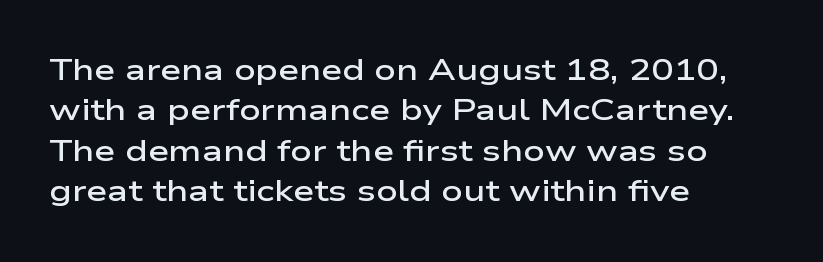
The image shows 30 px semibold, wide sans-serif type, upright; set left-aligned, normal line spacing (1.35x), normal letter spacing, not underlined; low stroke contrast and a medium x-height.
